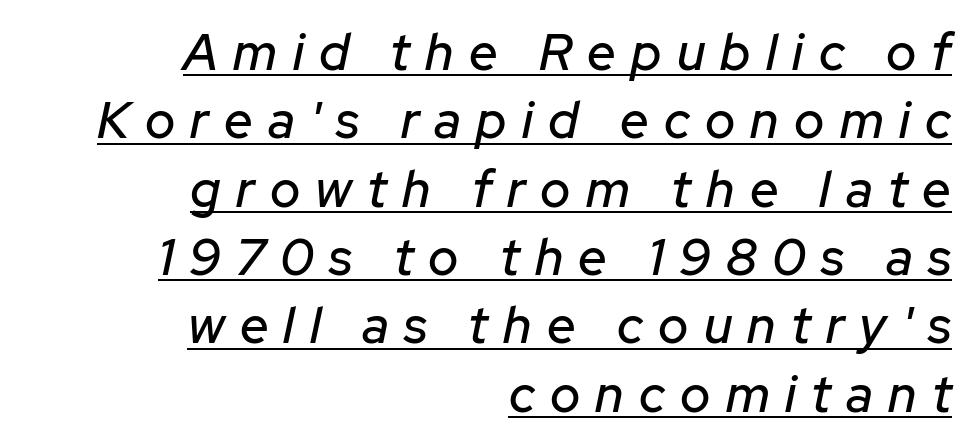
Q: Is the text italic (slanted)? A: Yes, it leans right by about 12 degrees.
Q: Is the text underlined? A: Yes.
Q: How is the paragraph aligned? A: Right-aligned.
Q: Is the spacing between letters normal or unusually wide? A: Unusually wide.
Q: Is the spacing between lines tight, normal or loose? A: Normal.
Q: Width (condensed, normal, or wide)? A: Normal.
Q: Stroke contrast? A: Low.
Q: x-height? A: Medium.
Q: Monospaced? A: No.
